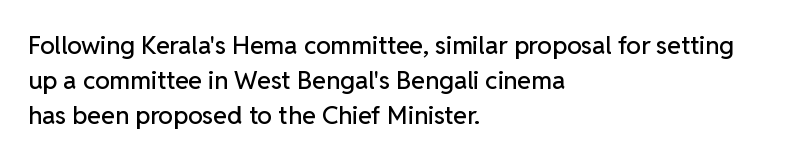
Q: Is the text italic (slanted)? A: No, it is upright.
Q: Is the text underlined? A: No.
Q: How is the paragraph aligned? A: Left-aligned.
Q: Is the spacing between letters normal or unusually wide? A: Normal.
Q: Is the spacing between lines tight, normal or loose? A: Normal.
